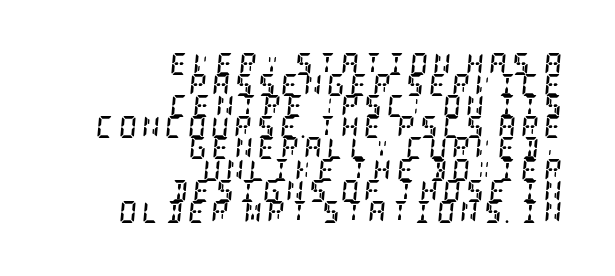
Q: Is the text bold? A: Yes.
Q: Is the text italic (slanted)? A: Yes, it leans right by about 5 degrees.
Q: Is the text underlined? A: No.
Q: How is the paragraph aligned? A: Right-aligned.
Q: Is the spacing between letters normal or unusually wide? A: Unusually wide.
Q: Is the spacing between lines tight, normal or loose? A: Tight.
